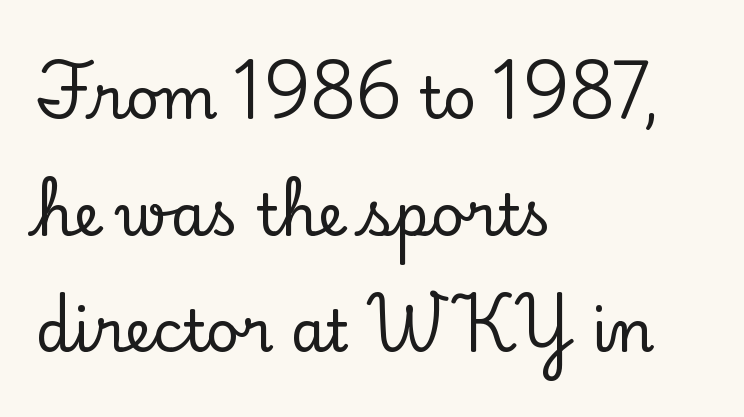
No italicization has been applied; the sample stays upright. You could not count columns in this text — the font is proportionally spaced. Every row of glyphs begins at an identical x-position on the left. Default kerning and tracking; the words read as compact shapes. This sample uses a serif face. Whoever set this chose breathing room over compactness in the vertical rhythm.
